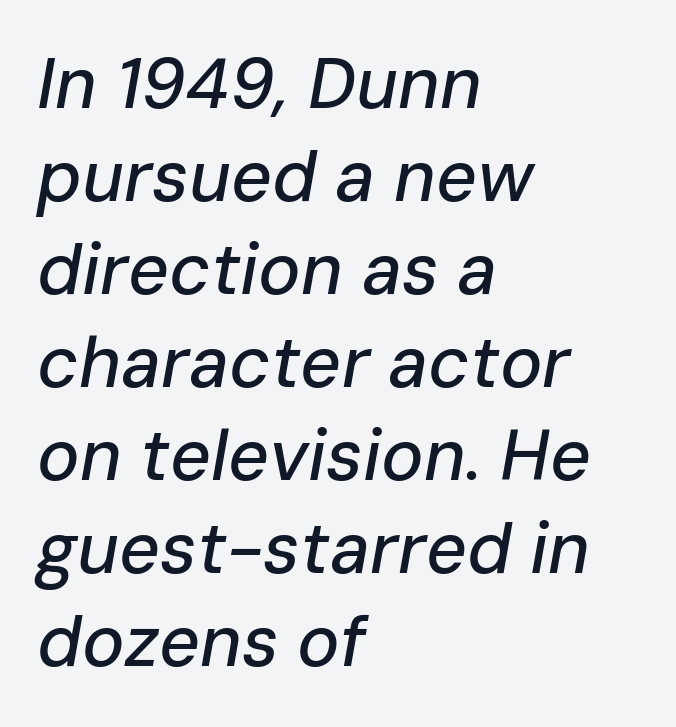
Q: Is the text italic (slanted)? A: Yes, it leans right by about 10 degrees.
Q: Is the text underlined? A: No.
Q: How is the paragraph aligned? A: Left-aligned.
Q: Is the spacing between letters normal or unusually wide? A: Normal.
Q: Is the spacing between lines tight, normal or loose? A: Normal.
Q: Width (condensed, normal, or wide)? A: Normal.
Q: Stroke contrast? A: Low.
Q: x-height? A: Medium.
Q: Monospaced? A: No.
